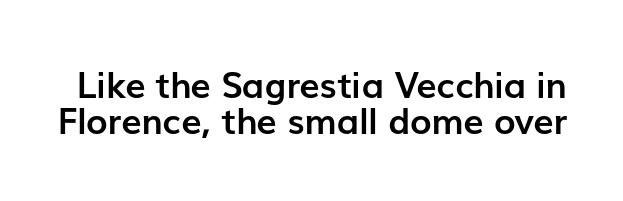
The image shows 36 px semibold sans-serif type, upright; set tight line spacing (1.01x), normal letter spacing, not underlined; low stroke contrast and a medium x-height.
